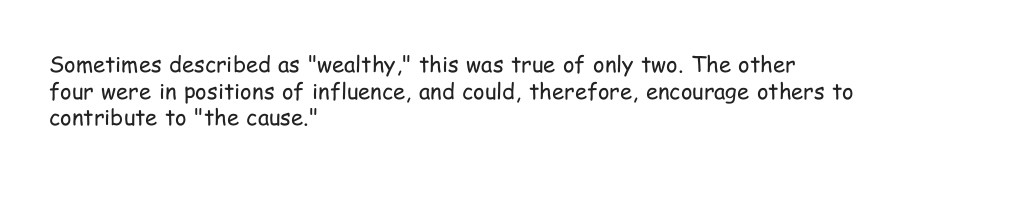
Q: Is the text bold? A: No.
Q: Is the text italic (slanted)? A: No, it is upright.
Q: Is the text underlined? A: No.
Q: How is the paragraph aligned? A: Left-aligned.
Q: Is the spacing between letters normal or unusually wide? A: Normal.
